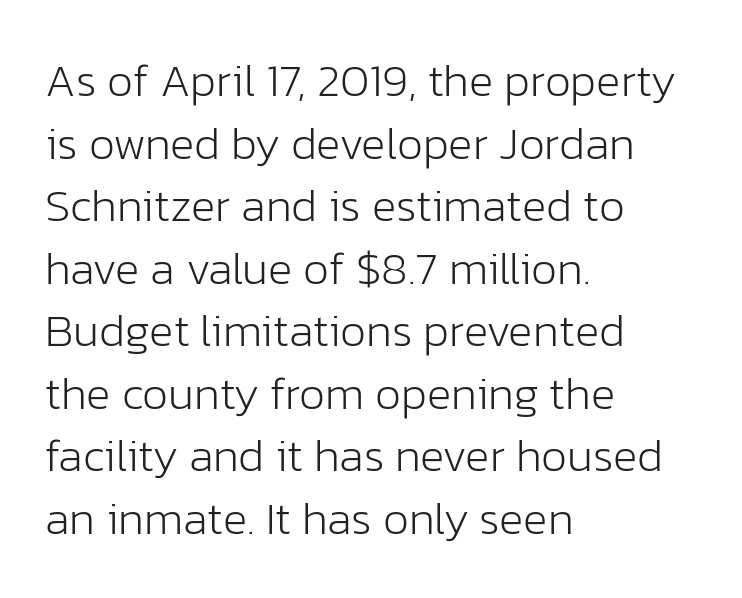
{"serif": "no", "italic": "no", "bold": "no", "weight": "light", "width": "normal", "stroke_contrast": "low", "x_height": "medium", "monospaced": "no", "underline": "no", "align": "left", "line_spacing": "normal", "line_spacing_ratio": 1.36, "letter_spacing": "normal", "letter_spacing_em": 0.0, "glyph_px": 46}
